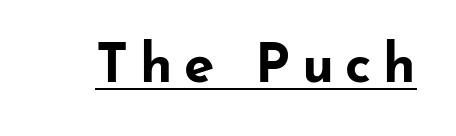
Q: Is the text bold? A: Yes.
Q: Is the text italic (slanted)? A: No, it is upright.
Q: Is the typeface a serif or a sans-serif typeface? A: Sans-serif.
Q: Is the text underlined? A: Yes.
Q: Is the spacing between letters normal or unusually wide? A: Unusually wide.
Q: Width (condensed, normal, or wide)? A: Wide.
Q: Stroke contrast? A: Low.
Q: x-height? A: Small.
Q: Monospaced? A: No.
